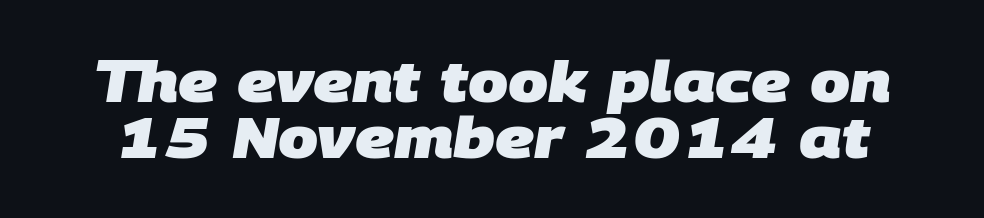
The image shows 57 px heavy sans-serif type; set tight line spacing (0.99x), normal letter spacing, not underlined; low stroke contrast and a large x-height.
